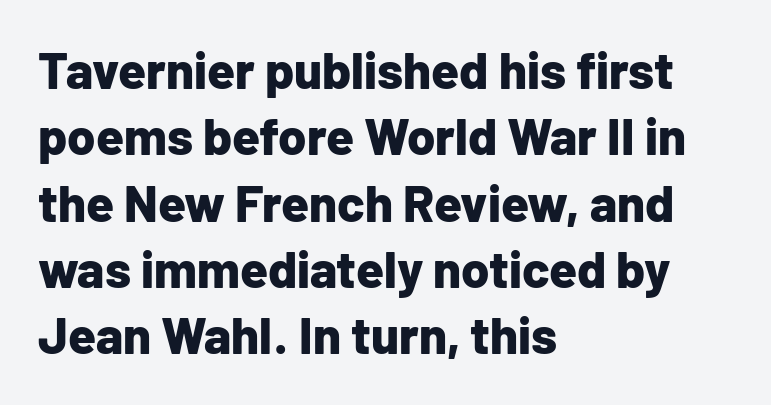
What stands out about the letter spacing? Nothing — it is the standard amount. Honestly, the row spacing looks completely unremarkable. Strong, thick strokes mark this as bold type. A typesetter would label this face a sans. Beneath every word, the page is bare.
